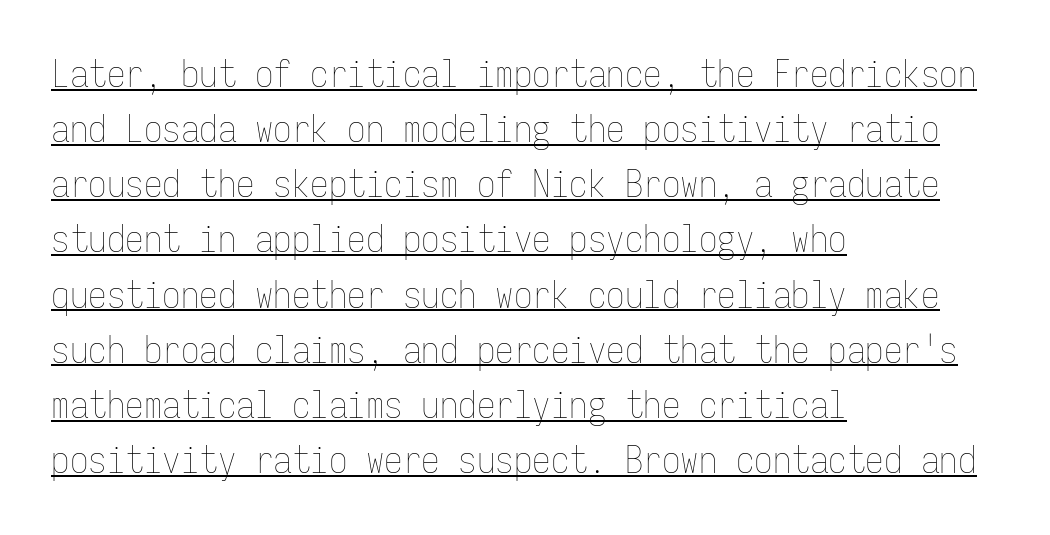
Is the stroke heavy? The answer is a plain regular-or-lighter. The letters march in equal steps, a hallmark of fixed-pitch type. Beneath each row of characters lies a ruled line. When letters stand straight like this, we call the style roman or upright. Interline gaps are of average width in this sample.
